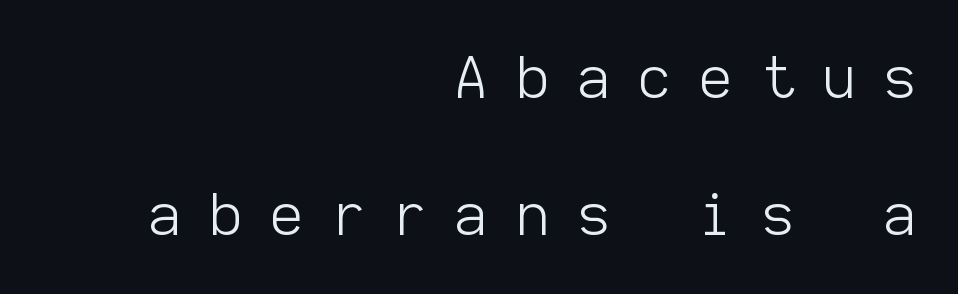
Q: Is the text bold? A: No.
Q: Is the text italic (slanted)? A: No, it is upright.
Q: Is the typeface a serif or a sans-serif typeface? A: Sans-serif.
Q: Is the text underlined? A: No.
Q: How is the paragraph aligned? A: Right-aligned.
Q: Is the spacing between letters normal or unusually wide? A: Unusually wide.
Q: Is the spacing between lines tight, normal or loose? A: Loose.
Q: Width (condensed, normal, or wide)? A: Normal.
Q: Stroke contrast? A: Low.
Q: x-height? A: Medium.
Q: Monospaced? A: Yes.
